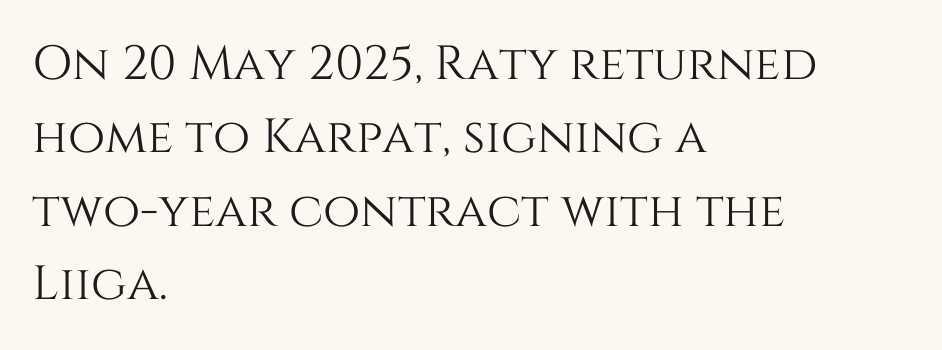
Q: Is the text italic (slanted)? A: No, it is upright.
Q: Is the text underlined? A: No.
Q: How is the paragraph aligned? A: Left-aligned.
Q: Is the spacing between letters normal or unusually wide? A: Normal.
Q: Is the spacing between lines tight, normal or loose? A: Normal.
Q: Width (condensed, normal, or wide)? A: Normal.
Q: Stroke contrast? A: Medium.
Q: x-height? A: Large.
Q: Monospaced? A: No.
